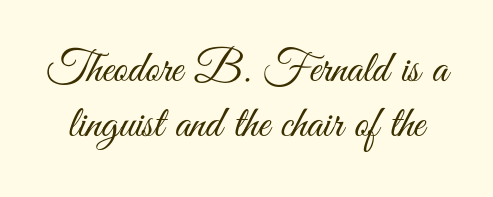
Between one letter and the next there's only the usual sliver of space. A quiet, ordinary-to-light weight characterises the typeface. Nothing sits at the stroke ends, so this counts as sans-serif. These lines are rendered in a variable-pitch font. The gap between lines stays unmarked.
